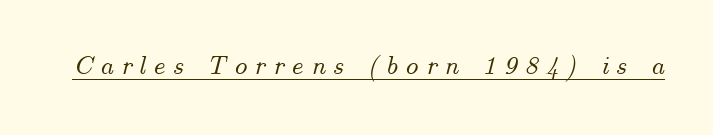
Q: Is the text italic (slanted)? A: Yes, it leans right by about 14 degrees.
Q: Is the text underlined? A: Yes.
Q: Is the spacing between letters normal or unusually wide? A: Unusually wide.
